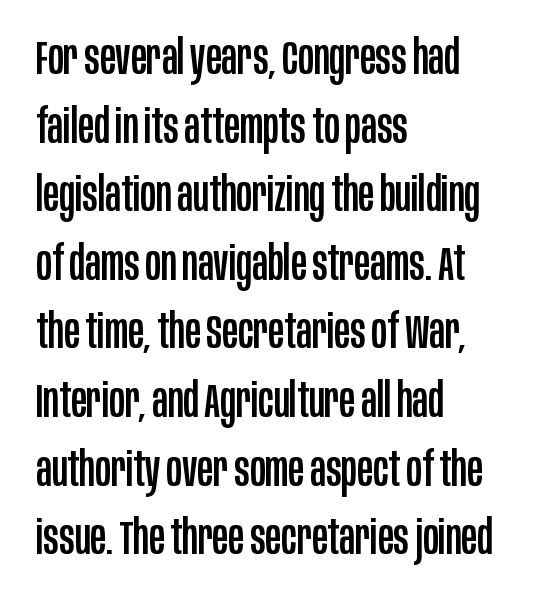
{"serif": "no", "italic": "no", "width": "condensed", "stroke_contrast": "low", "x_height": "large", "monospaced": "no", "underline": "no", "align": "left", "line_spacing": "normal", "line_spacing_ratio": 1.46, "letter_spacing": "normal", "letter_spacing_em": 0.0, "glyph_px": 47}
